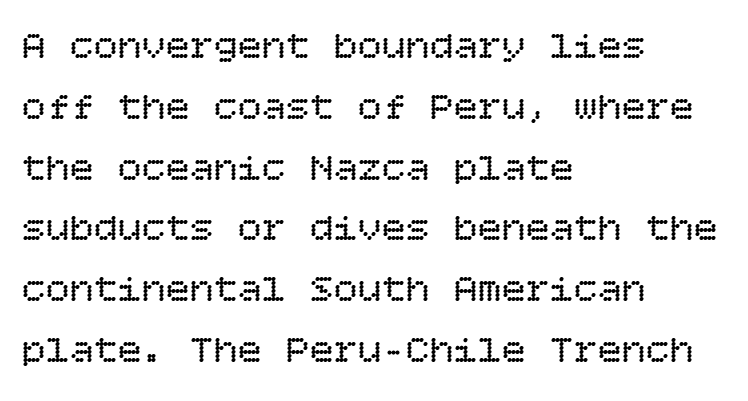
The image shows 40 px regular-weight type, upright; set left-aligned, normal line spacing (1.52x), normal letter spacing, not underlined; low stroke contrast and a large x-height.
